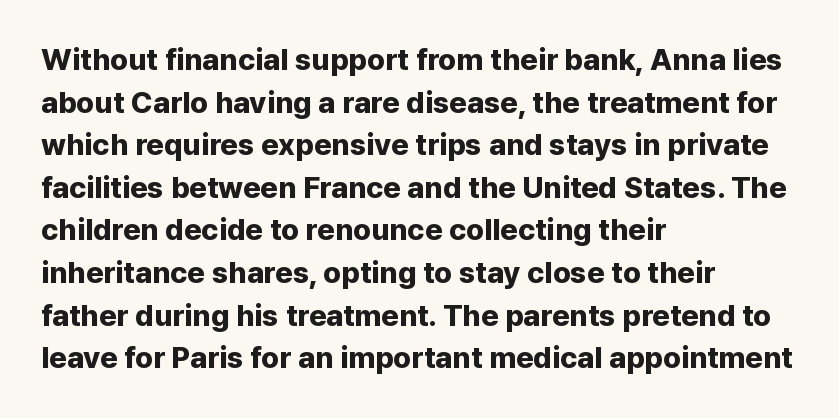
Q: Is the text bold? A: Yes.
Q: Is the text italic (slanted)? A: No, it is upright.
Q: Is the typeface a serif or a sans-serif typeface? A: Sans-serif.
Q: Is the text underlined? A: No.
Q: How is the paragraph aligned? A: Left-aligned.
Q: Is the spacing between letters normal or unusually wide? A: Normal.
Q: Is the spacing between lines tight, normal or loose? A: Normal.
Q: Width (condensed, normal, or wide)? A: Normal.
Q: Stroke contrast? A: Low.
Q: x-height? A: Medium.
Q: Monospaced? A: No.
